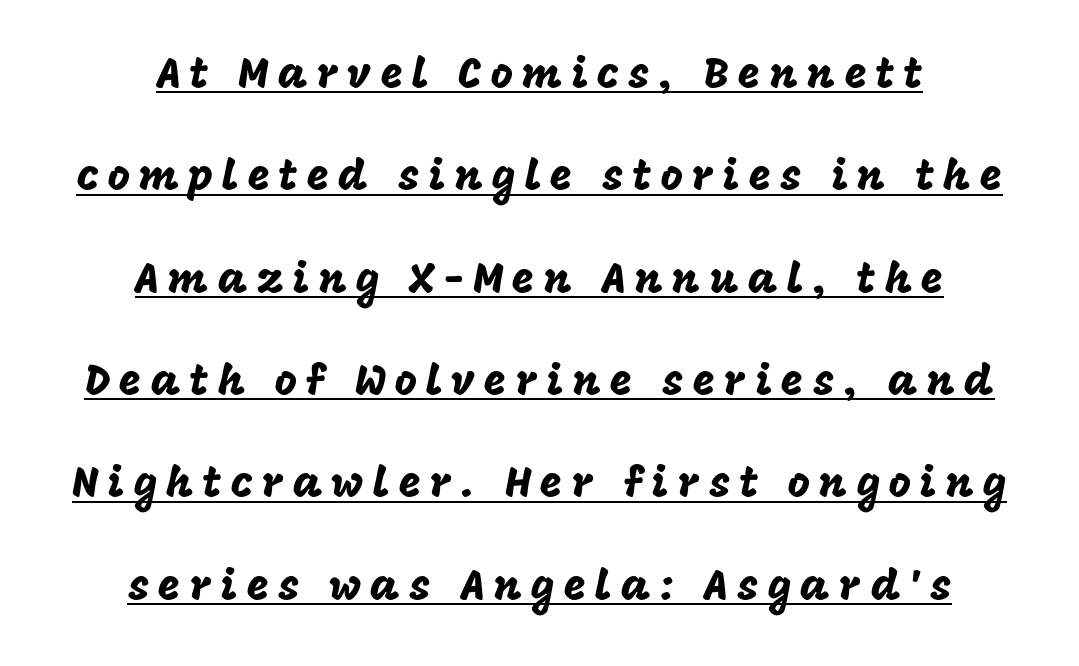
The image shows 43 px sans-serif type; set centered, loose line spacing (2.38x), unusually wide letter spacing (+0.21 em), underlined; low stroke contrast and a large x-height.
